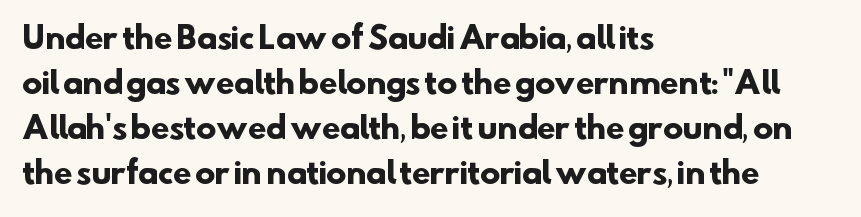
Q: Is the text bold? A: Yes.
Q: Is the typeface a serif or a sans-serif typeface? A: Sans-serif.
Q: Is the text underlined? A: No.
Q: How is the paragraph aligned? A: Left-aligned.
Q: Is the spacing between letters normal or unusually wide? A: Normal.
Q: Is the spacing between lines tight, normal or loose? A: Normal.
Q: Width (condensed, normal, or wide)? A: Normal.
Q: Stroke contrast? A: Low.
Q: x-height? A: Small.
Q: Monospaced? A: No.
